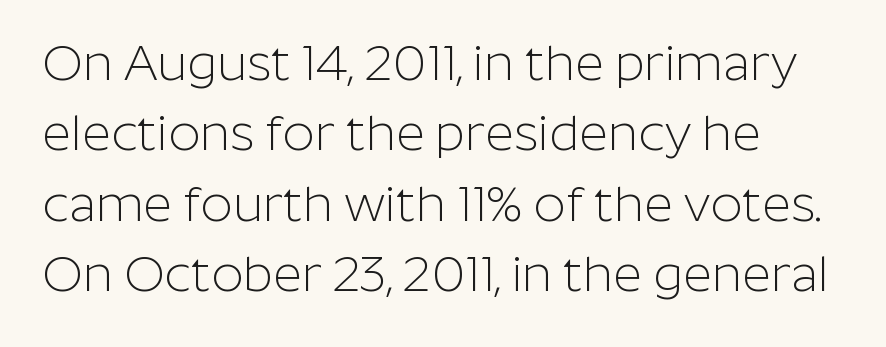
{"serif": "no", "italic": "no", "bold": "no", "weight": "light", "width": "normal", "stroke_contrast": "low", "x_height": "medium", "monospaced": "no", "underline": "no", "align": "left", "line_spacing": "normal", "line_spacing_ratio": 1.41, "letter_spacing": "normal", "letter_spacing_em": 0.0, "glyph_px": 50}
